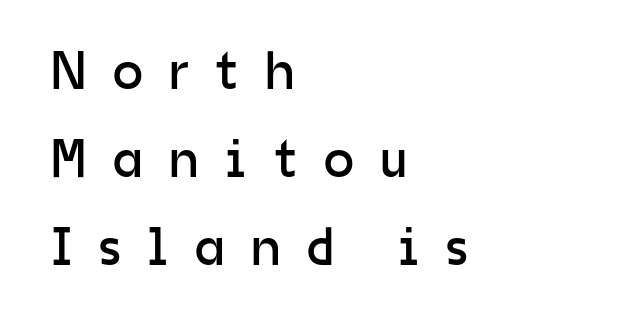
Q: Is the text bold? A: No.
Q: Is the text italic (slanted)? A: No, it is upright.
Q: Is the typeface a serif or a sans-serif typeface? A: Sans-serif.
Q: Is the text underlined? A: No.
Q: How is the paragraph aligned? A: Left-aligned.
Q: Is the spacing between letters normal or unusually wide? A: Unusually wide.
Q: Is the spacing between lines tight, normal or loose? A: Normal.
Q: Width (condensed, normal, or wide)? A: Normal.
Q: Stroke contrast? A: Low.
Q: x-height? A: Medium.
Q: Monospaced? A: No.
